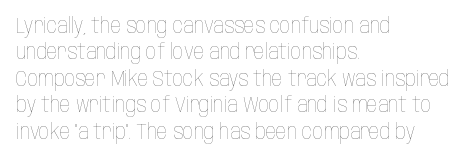
The rendering uses a moderate line-height, typical for paragraphs. Only glyphs here, with clear space below each row. The passage is arranged the way most books set body copy — flush left. Spacing between characters is what you'd get straight out of the box.
